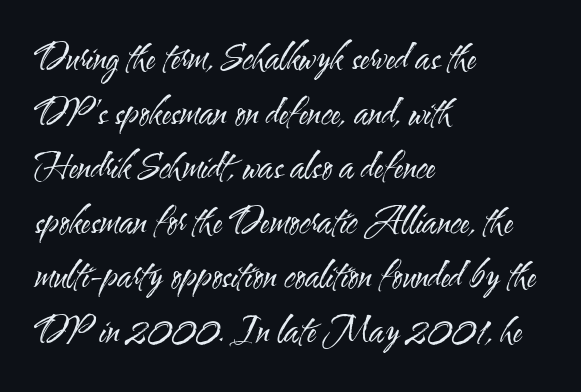
Counters stay open thanks to moderate or lighter strokes. The compositor pushed each line to the left boundary. Beneath every word, the page is bare. To sum up the face: it is a sans, with no serifs.
